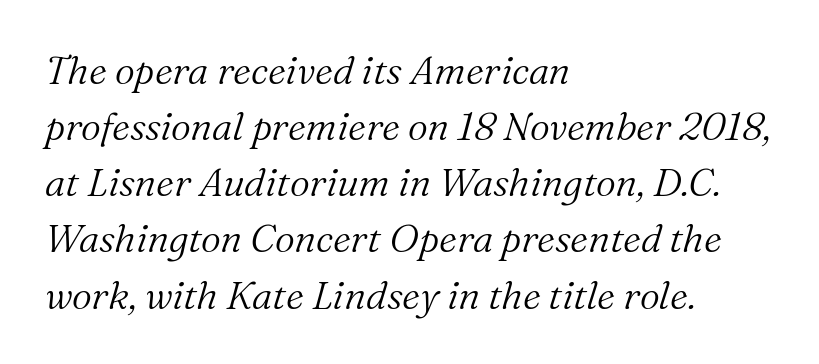
The image shows 39 px light serif type, italic (leaning right); set left-aligned, normal line spacing (1.44x), normal letter spacing, not underlined; medium stroke contrast and a medium x-height.
